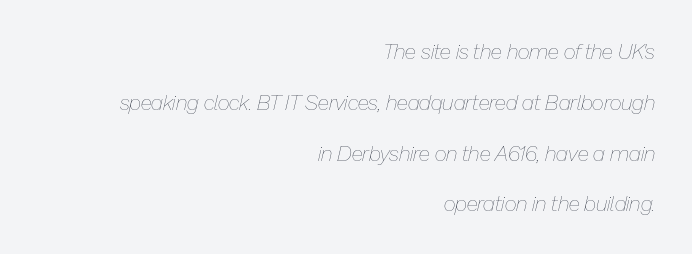
{"italic": "yes", "lean": "right", "slant_degrees": 13, "bold": "no", "underline": "no", "align": "right", "line_spacing": "loose", "line_spacing_ratio": 2.42, "letter_spacing": "normal", "letter_spacing_em": 0.0, "glyph_px": 21}
